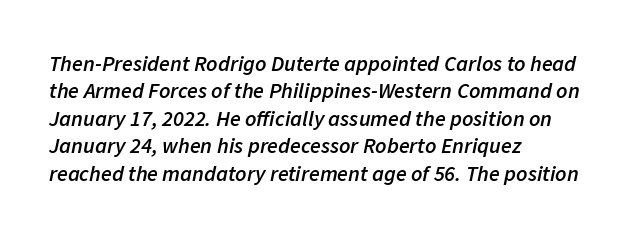
{"italic": "yes", "lean": "right", "slant_degrees": 11, "bold": "semi", "underline": "no", "align": "left", "line_spacing": "normal", "line_spacing_ratio": 1.25, "letter_spacing": "normal", "letter_spacing_em": 0.0, "glyph_px": 22}
